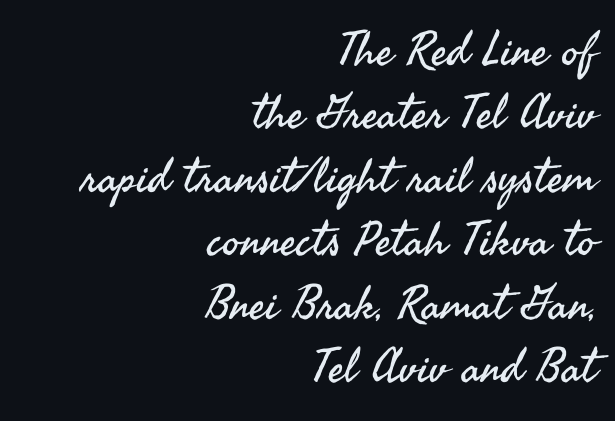
The image shows 47 px regular-weight sans-serif type; set right-aligned, normal line spacing (1.35x), normal letter spacing, not underlined; medium stroke contrast and a small x-height.
